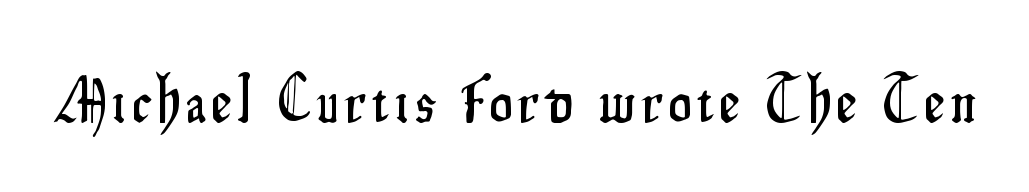
The letters carry no serifs — their stems end cleanly without finishing strokes. Think of a printed novel: that variable character pitch is what you see here. Italic: no, the glyphs are upright roman. Quick note: underline off.
